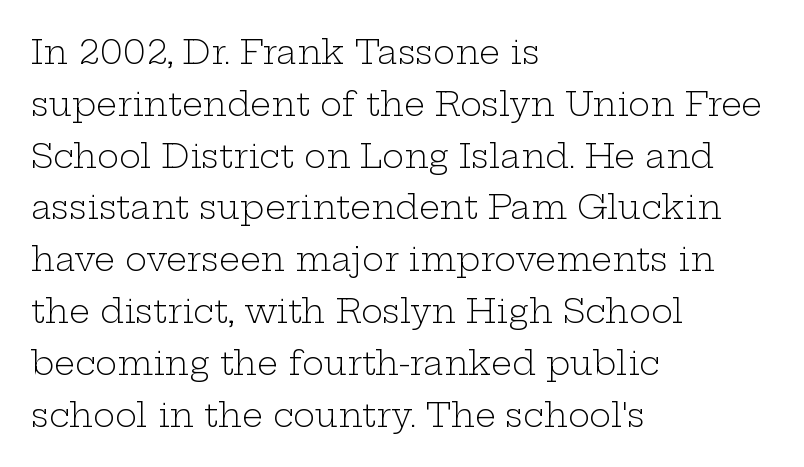
{"serif": "yes", "italic": "no", "bold": "no", "weight": "light", "width": "wide", "stroke_contrast": "low", "x_height": "medium", "monospaced": "no", "underline": "no", "align": "left", "line_spacing": "normal", "line_spacing_ratio": 1.57, "letter_spacing": "normal", "letter_spacing_em": 0.0, "glyph_px": 33}
